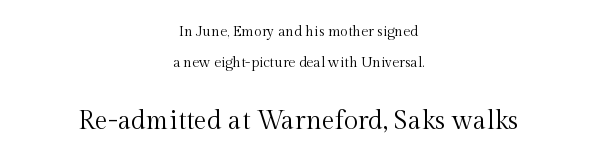
Any mark beneath the type? The region is blank. Reading down the block, each line starts at a different indent, mirrored at its end. No heavy texture on the line: the type isn't bold. The letters stand straight up with perfectly vertical stems. Reading top to bottom, the characters get bigger at the block break. The lines are spread far apart with generous leading.
